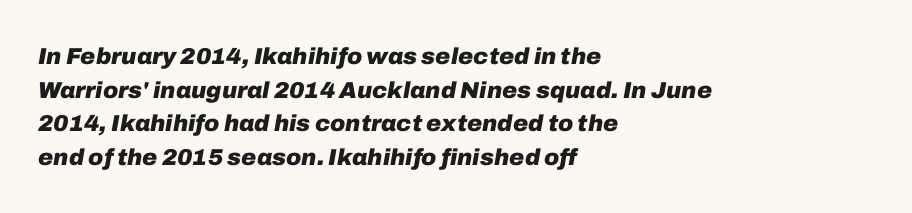
The image shows 23 px bold type, italic (leaning right); set left-aligned, normal line spacing (1.46x), normal letter spacing, not underlined.
